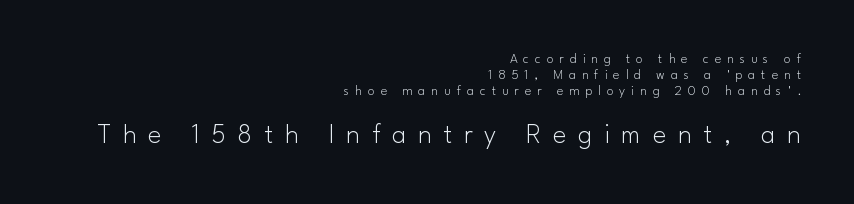
Q: Is the text bold? A: No.
Q: Is the text italic (slanted)? A: No, it is upright.
Q: Is the typeface a serif or a sans-serif typeface? A: Sans-serif.
Q: Is the text underlined? A: No.
Q: How is the paragraph aligned? A: Right-aligned.
Q: Is the spacing between letters normal or unusually wide? A: Unusually wide.
Q: Is the spacing between lines tight, normal or loose? A: Tight.
Q: Which block of text is set in a larger size, the first (top) or the second (bottom)? A: The second (bottom) one.
Q: Width (condensed, normal, or wide)? A: Normal.
Q: Stroke contrast? A: Low.
Q: x-height? A: Small.
Q: Monospaced? A: No.
